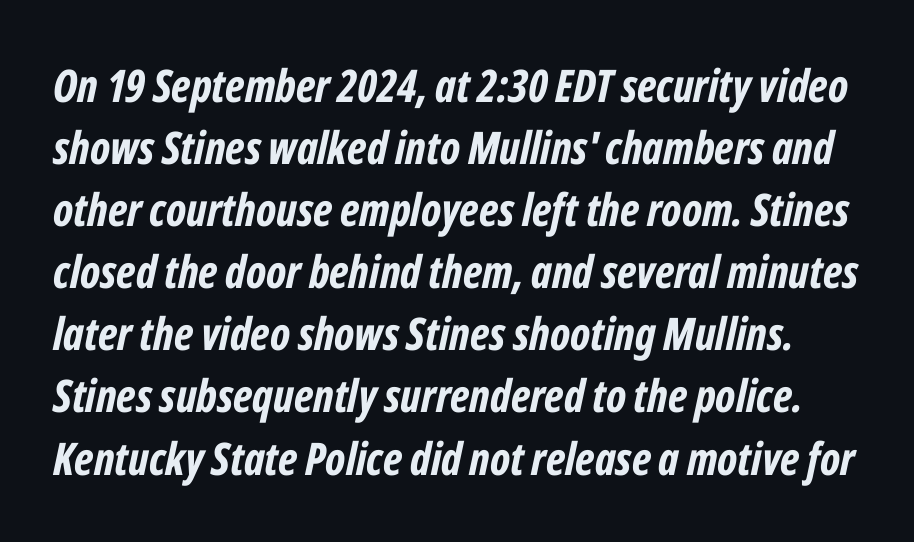
Q: Is the text bold? A: Yes.
Q: Is the text italic (slanted)? A: Yes, it leans right by about 12 degrees.
Q: Is the text underlined? A: No.
Q: Is the spacing between letters normal or unusually wide? A: Normal.
Q: Is the spacing between lines tight, normal or loose? A: Normal.
Q: Width (condensed, normal, or wide)? A: Condensed.
Q: Stroke contrast? A: Low.
Q: x-height? A: Medium.
Q: Monospaced? A: No.
